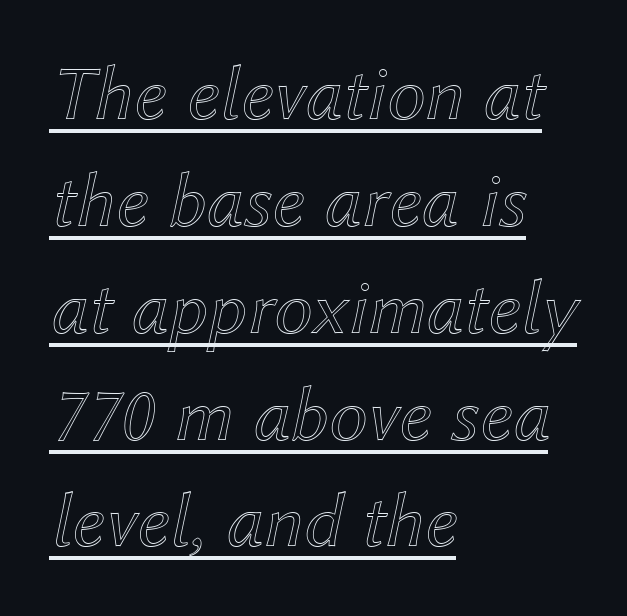
Q: Is the text italic (slanted)? A: Yes, it leans right by about 12 degrees.
Q: Is the text underlined? A: Yes.
Q: How is the paragraph aligned? A: Left-aligned.
Q: Is the spacing between letters normal or unusually wide? A: Normal.
Q: Is the spacing between lines tight, normal or loose? A: Normal.
Q: Width (condensed, normal, or wide)? A: Normal.
Q: x-height? A: Medium.
Q: Monospaced? A: No.
